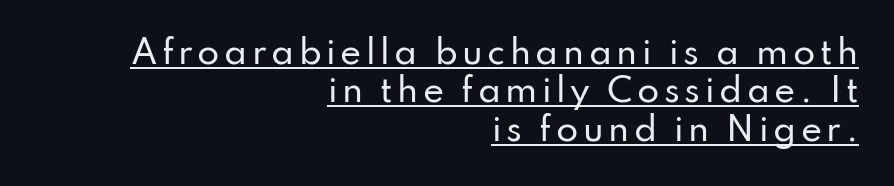
The image shows 32 px sans-serif type, upright; set right-aligned, line spacing 1.2x, underlined; low stroke contrast and a small x-height.
